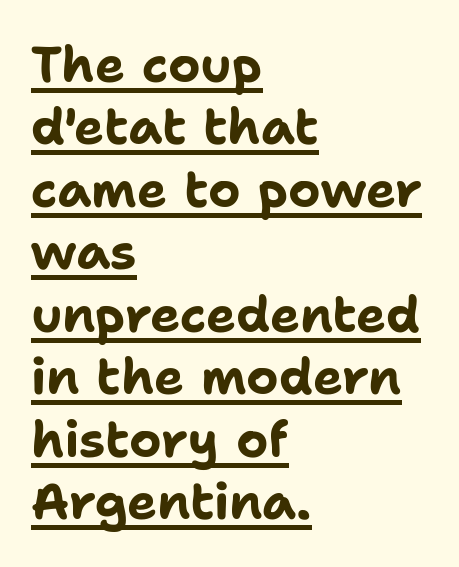
The image shows 50 px bold sans-serif type, upright; set left-aligned, normal line spacing (1.25x), normal letter spacing, underlined; low stroke contrast and a medium x-height.
